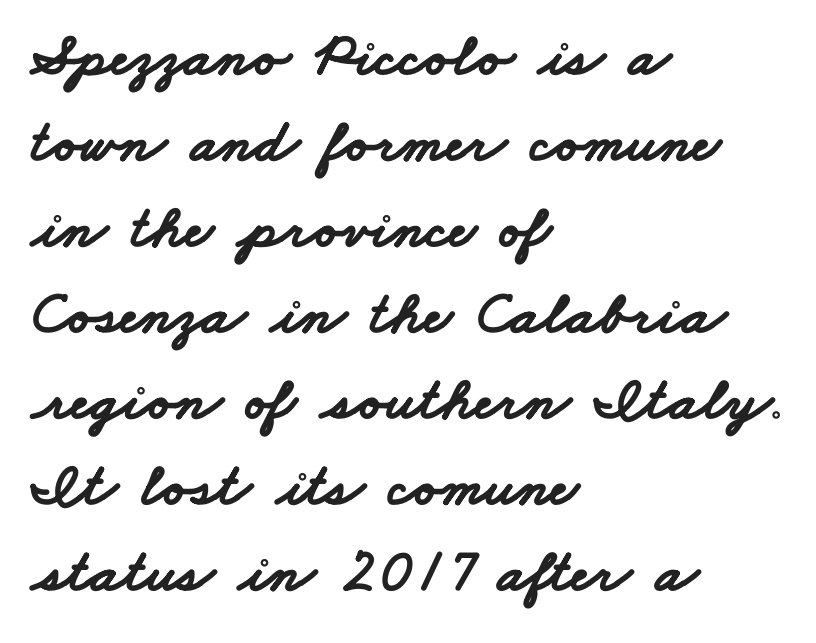
Q: Is the text bold? A: Yes.
Q: Is the typeface a serif or a sans-serif typeface? A: Sans-serif.
Q: Is the text underlined? A: No.
Q: How is the paragraph aligned? A: Left-aligned.
Q: Is the spacing between letters normal or unusually wide? A: Normal.
Q: Is the spacing between lines tight, normal or loose? A: Normal.
Q: Width (condensed, normal, or wide)? A: Wide.
Q: Stroke contrast? A: Low.
Q: x-height? A: Small.
Q: Monospaced? A: No.
